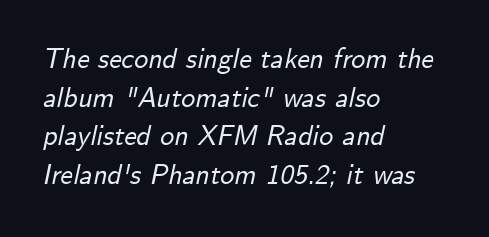
Q: Is the text italic (slanted)? A: Yes, it leans right by about 12 degrees.
Q: Is the text underlined? A: No.
Q: How is the paragraph aligned? A: Left-aligned.
Q: Is the spacing between letters normal or unusually wide? A: Normal.
Q: Is the spacing between lines tight, normal or loose? A: Normal.
Q: Width (condensed, normal, or wide)? A: Normal.
Q: Stroke contrast? A: Low.
Q: x-height? A: Small.
Q: Monospaced? A: No.
